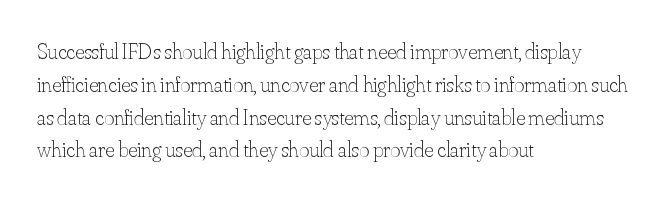
Q: Is the text bold? A: No.
Q: Is the text italic (slanted)? A: No, it is upright.
Q: Is the text underlined? A: No.
Q: How is the paragraph aligned? A: Left-aligned.
Q: Is the spacing between letters normal or unusually wide? A: Normal.
Q: Is the spacing between lines tight, normal or loose? A: Normal.
